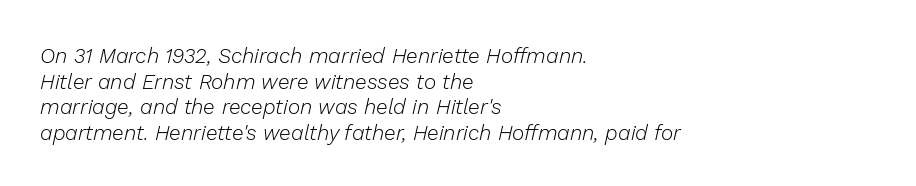
Q: Is the text bold? A: No.
Q: Is the text italic (slanted)? A: Yes, it leans right by about 13 degrees.
Q: Is the text underlined? A: No.
Q: How is the paragraph aligned? A: Left-aligned.
Q: Is the spacing between letters normal or unusually wide? A: Normal.
